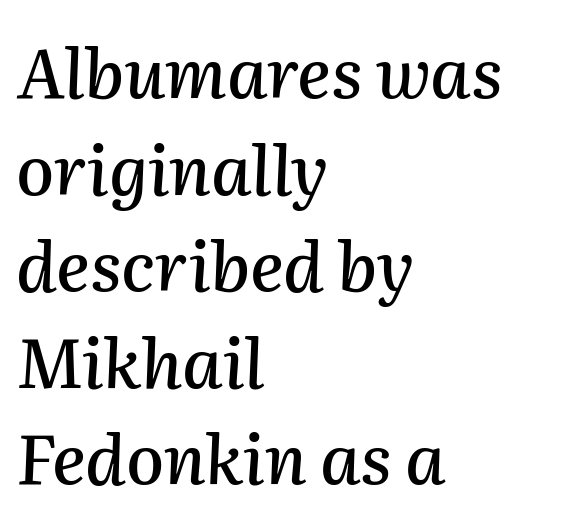
Q: Is the text italic (slanted)? A: Yes, it leans right by about 2 degrees.
Q: Is the text underlined? A: No.
Q: How is the paragraph aligned? A: Left-aligned.
Q: Is the spacing between letters normal or unusually wide? A: Normal.
Q: Is the spacing between lines tight, normal or loose? A: Normal.
Q: Width (condensed, normal, or wide)? A: Normal.
Q: Stroke contrast? A: Medium.
Q: x-height? A: Medium.
Q: Monospaced? A: No.
